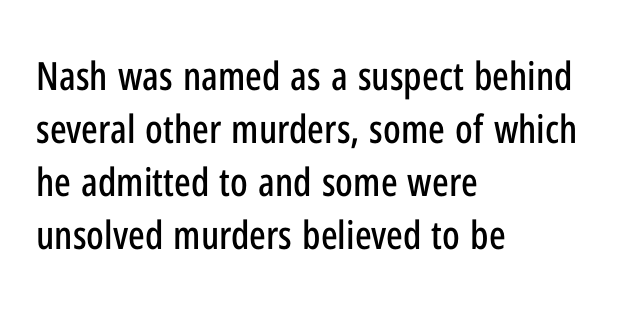
The image shows 39 px condensed sans-serif type, upright; set left-aligned, normal line spacing (1.36x), normal letter spacing, not underlined; low stroke contrast and a medium x-height.
